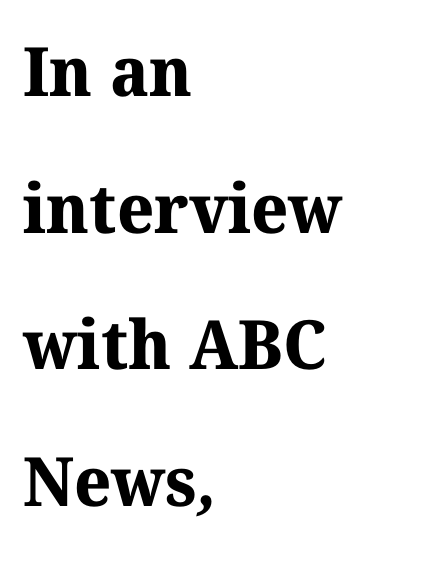
Q: Is the text bold? A: Yes.
Q: Is the typeface a serif or a sans-serif typeface? A: Serif.
Q: Is the text underlined? A: No.
Q: How is the paragraph aligned? A: Left-aligned.
Q: Is the spacing between letters normal or unusually wide? A: Normal.
Q: Is the spacing between lines tight, normal or loose? A: Loose.
Q: Width (condensed, normal, or wide)? A: Normal.
Q: Stroke contrast? A: Medium.
Q: x-height? A: Medium.
Q: Monospaced? A: No.
